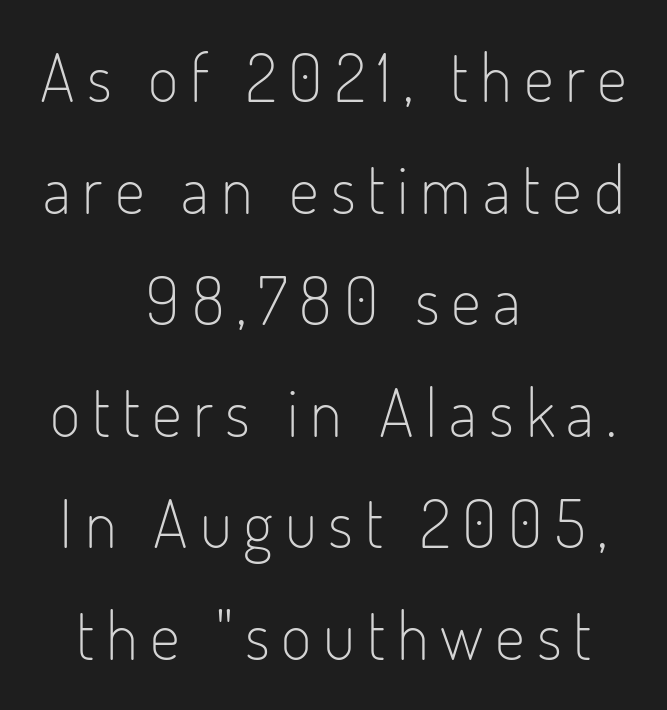
{"serif": "no", "italic": "no", "bold": "no", "weight": "light", "width": "condensed", "stroke_contrast": "low", "x_height": "small", "monospaced": "no", "underline": "no", "align": "center", "line_spacing": "normal", "line_spacing_ratio": 1.69, "glyph_px": 66}
